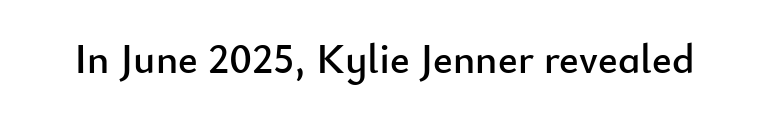
The image shows 42 px sans-serif type, upright; set normal letter spacing, not underlined; low stroke contrast and a small x-height.
